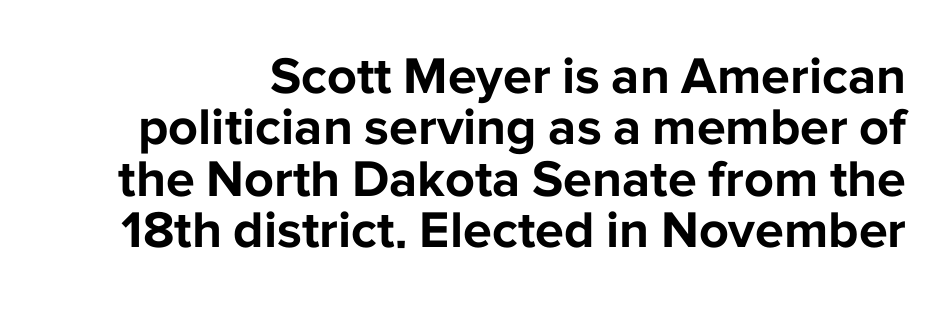
{"serif": "no", "italic": "no", "bold": "yes", "weight": "bold", "width": "normal", "stroke_contrast": "low", "x_height": "medium", "monospaced": "no", "underline": "no", "line_spacing": "tight", "line_spacing_ratio": 0.99, "letter_spacing": "normal", "letter_spacing_em": 0.0, "glyph_px": 52}
